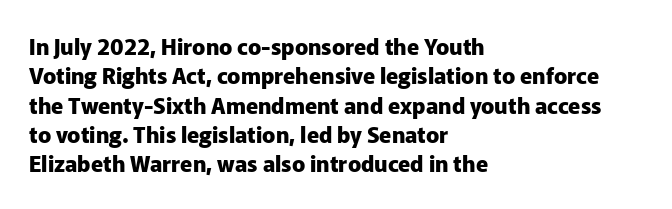
{"italic": "no", "bold": "yes", "underline": "no", "align": "left", "line_spacing": "normal", "line_spacing_ratio": 1.33, "letter_spacing": "normal", "letter_spacing_em": 0.0, "glyph_px": 22}
